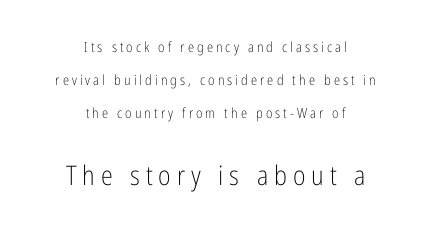
{"italic": "no", "bold": "no", "underline": "no", "align": "center", "line_spacing": "loose", "line_spacing_ratio": 2.37, "letter_spacing": "wide", "letter_spacing_em": 0.22, "larger_block": "second", "size_ratio": 1.93, "glyph_px": 27}
